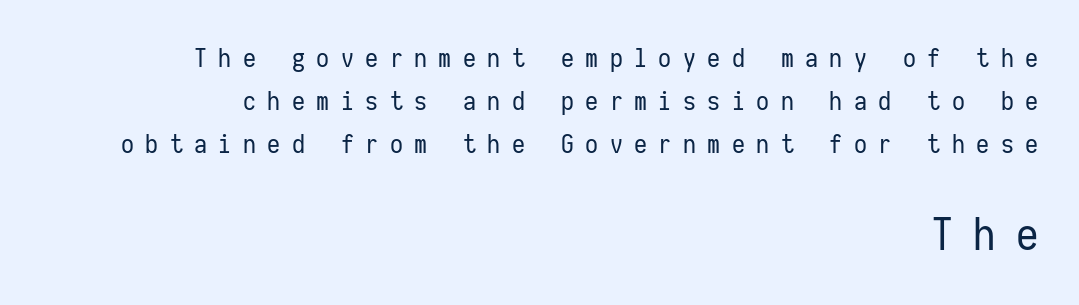
The image shows 45 px regular-weight, condensed sans-serif type, upright, monospaced; set right-aligned, normal line spacing (1.66x), unusually wide letter spacing (+0.44 em), not underlined; the second (bottom) block is 1.73x larger; low stroke contrast and a medium x-height.
